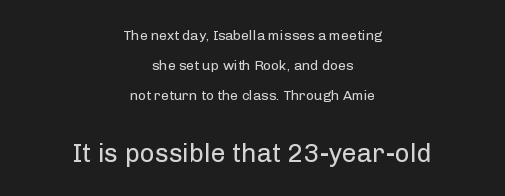
Q: Is the text bold? A: No.
Q: Is the text italic (slanted)? A: No, it is upright.
Q: Is the text underlined? A: No.
Q: How is the paragraph aligned? A: Centered.
Q: Is the spacing between letters normal or unusually wide? A: Normal.
Q: Is the spacing between lines tight, normal or loose? A: Loose.
Q: Which block of text is set in a larger size, the first (top) or the second (bottom)? A: The second (bottom) one.
